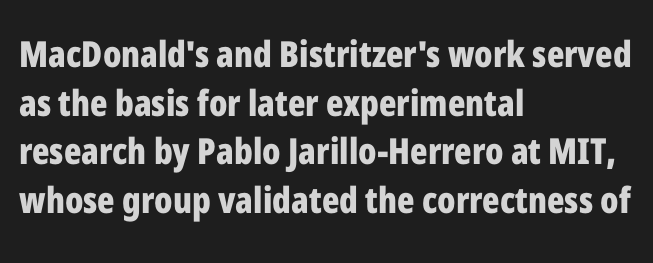
Q: Is the text bold? A: Yes.
Q: Is the text italic (slanted)? A: No, it is upright.
Q: Is the typeface a serif or a sans-serif typeface? A: Sans-serif.
Q: Is the text underlined? A: No.
Q: How is the paragraph aligned? A: Left-aligned.
Q: Is the spacing between letters normal or unusually wide? A: Normal.
Q: Is the spacing between lines tight, normal or loose? A: Normal.
Q: Width (condensed, normal, or wide)? A: Condensed.
Q: Stroke contrast? A: Low.
Q: x-height? A: Medium.
Q: Monospaced? A: No.
